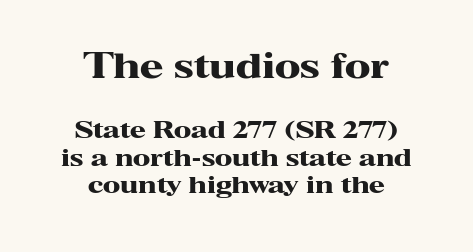
Each glyph is drawn with heavy, bold strokes. Here the glyphs are tracked normally, forming tight word shapes. Italic: no, the glyphs are upright roman. Unmarked baselines from the first word to the last. Classification — serif.
